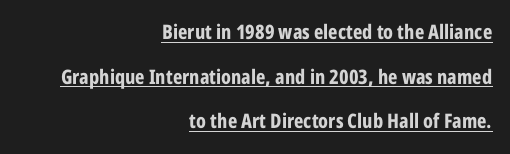
The image shows 20 px bold type, upright; set right-aligned, loose line spacing (2.23x), normal letter spacing, underlined.
